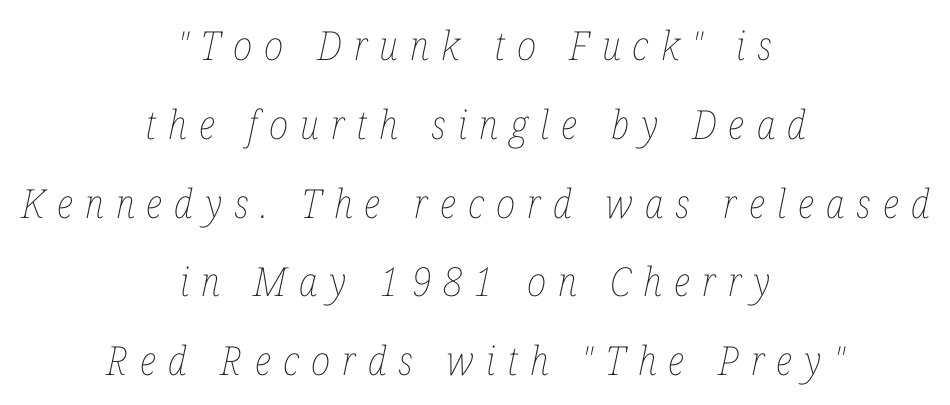
{"italic": "yes", "lean": "right", "slant_degrees": 12, "bold": "no", "weight": "thin", "width": "condensed", "stroke_contrast": "low", "x_height": "medium", "monospaced": "no", "underline": "no", "align": "center", "line_spacing": "loose", "line_spacing_ratio": 1.97, "letter_spacing": "wide", "letter_spacing_em": 0.3, "glyph_px": 40}
